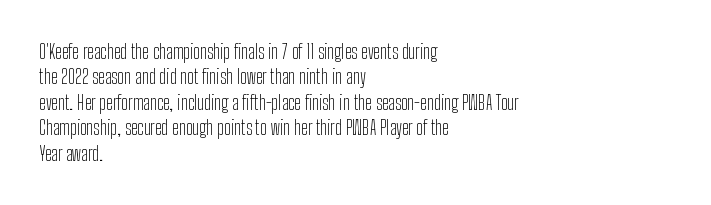
{"italic": "no", "bold": "no", "underline": "no", "align": "left", "line_spacing": "normal", "line_spacing_ratio": 1.27, "letter_spacing": "normal", "letter_spacing_em": 0.0, "glyph_px": 20}
